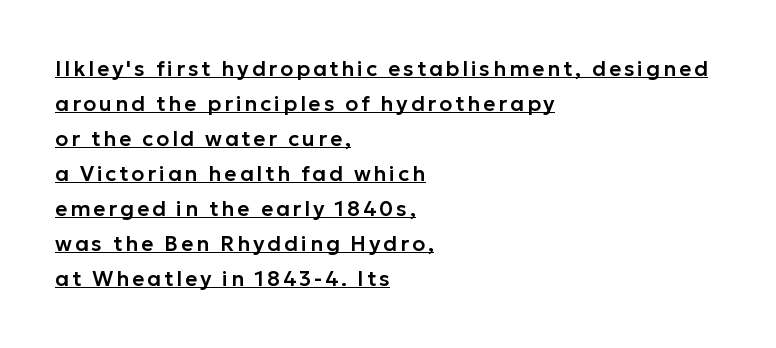
Q: Is the text italic (slanted)? A: No, it is upright.
Q: Is the text underlined? A: Yes.
Q: How is the paragraph aligned? A: Left-aligned.
Q: Is the spacing between lines tight, normal or loose? A: Normal.
